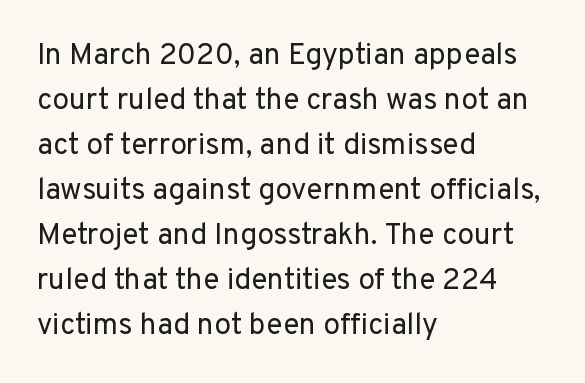
Q: Is the text bold? A: No.
Q: Is the text italic (slanted)? A: No, it is upright.
Q: Is the typeface a serif or a sans-serif typeface? A: Sans-serif.
Q: Is the text underlined? A: No.
Q: How is the paragraph aligned? A: Left-aligned.
Q: Is the spacing between letters normal or unusually wide? A: Normal.
Q: Is the spacing between lines tight, normal or loose? A: Normal.
Q: Width (condensed, normal, or wide)? A: Normal.
Q: Stroke contrast? A: Low.
Q: x-height? A: Medium.
Q: Monospaced? A: No.
